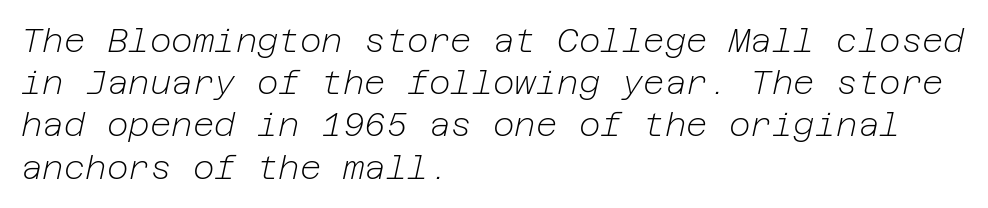
The image shows 33 px light type, italic (leaning right); set left-aligned, normal line spacing (1.28x), normal letter spacing, not underlined; low stroke contrast and a medium x-height.
